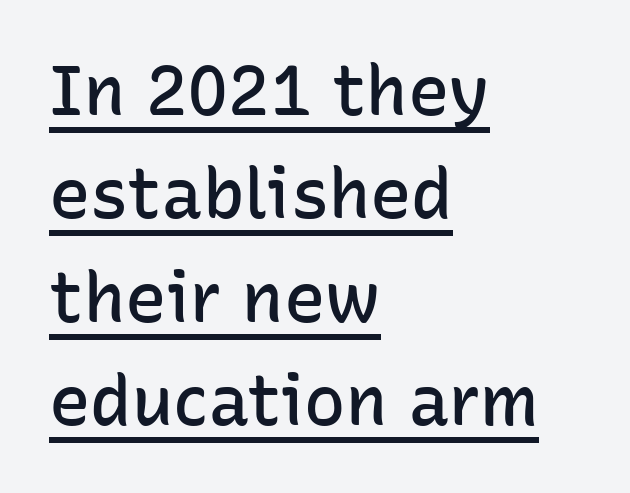
Q: Is the text bold? A: Semi-bold.
Q: Is the text italic (slanted)? A: No, it is upright.
Q: Is the typeface a serif or a sans-serif typeface? A: Sans-serif.
Q: Is the text underlined? A: Yes.
Q: How is the paragraph aligned? A: Left-aligned.
Q: Is the spacing between letters normal or unusually wide? A: Normal.
Q: Is the spacing between lines tight, normal or loose? A: Normal.
Q: Width (condensed, normal, or wide)? A: Normal.
Q: Stroke contrast? A: Low.
Q: x-height? A: Medium.
Q: Monospaced? A: No.
